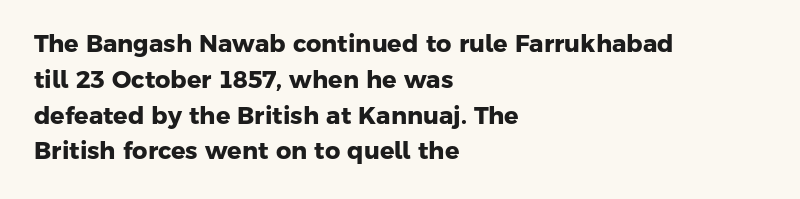
{"bold": "yes", "underline": "no", "align": "left", "line_spacing": "normal", "line_spacing_ratio": 1.49, "letter_spacing": "normal", "letter_spacing_em": 0.0, "glyph_px": 24}
